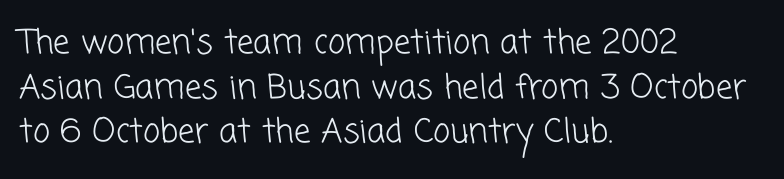
{"serif": "no", "bold": "no", "weight": "light", "width": "normal", "stroke_contrast": "low", "x_height": "medium", "monospaced": "no", "underline": "no", "align": "left", "line_spacing": "normal", "line_spacing_ratio": 1.35, "letter_spacing": "normal", "letter_spacing_em": 0.0, "glyph_px": 33}
